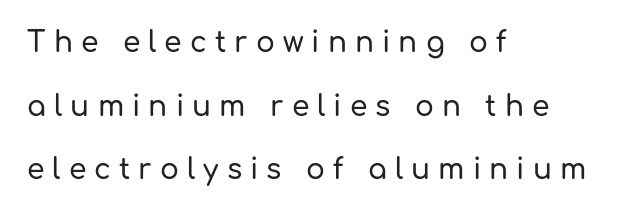
Q: Is the text italic (slanted)? A: No, it is upright.
Q: Is the typeface a serif or a sans-serif typeface? A: Sans-serif.
Q: Is the text underlined? A: No.
Q: How is the paragraph aligned? A: Left-aligned.
Q: Is the spacing between letters normal or unusually wide? A: Unusually wide.
Q: Is the spacing between lines tight, normal or loose? A: Loose.
Q: Width (condensed, normal, or wide)? A: Normal.
Q: Stroke contrast? A: Low.
Q: x-height? A: Medium.
Q: Monospaced? A: No.
